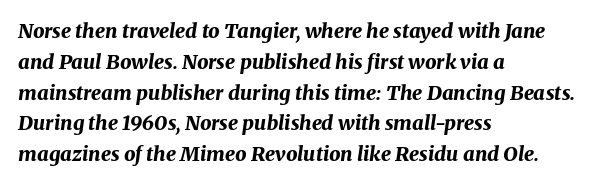
Q: Is the text bold? A: Yes.
Q: Is the text italic (slanted)? A: Yes, it leans right by about 8 degrees.
Q: Is the text underlined? A: No.
Q: How is the paragraph aligned? A: Left-aligned.
Q: Is the spacing between letters normal or unusually wide? A: Normal.
Q: Is the spacing between lines tight, normal or loose? A: Normal.
